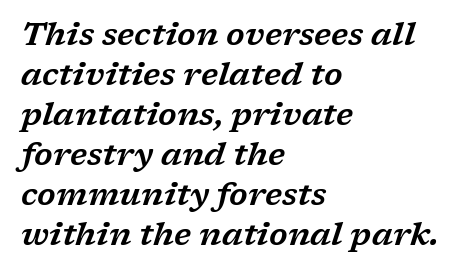
The image shows 32 px wide serif type, italic (leaning right); set left-aligned, normal line spacing (1.25x), normal letter spacing, not underlined; low stroke contrast and a medium x-height.
